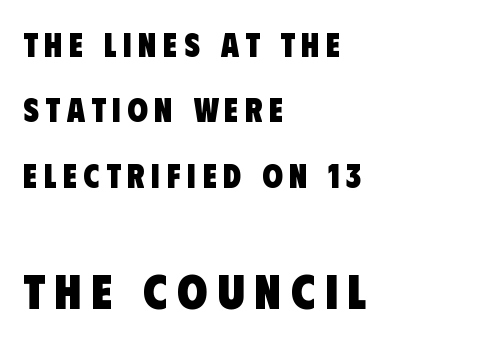
The image shows 49 px heavy, condensed sans-serif type; set left-aligned, loose line spacing (1.98x), unusually wide letter spacing (+0.2 em), not underlined; the second (bottom) block is 1.48x larger; low stroke contrast and a large x-height.
